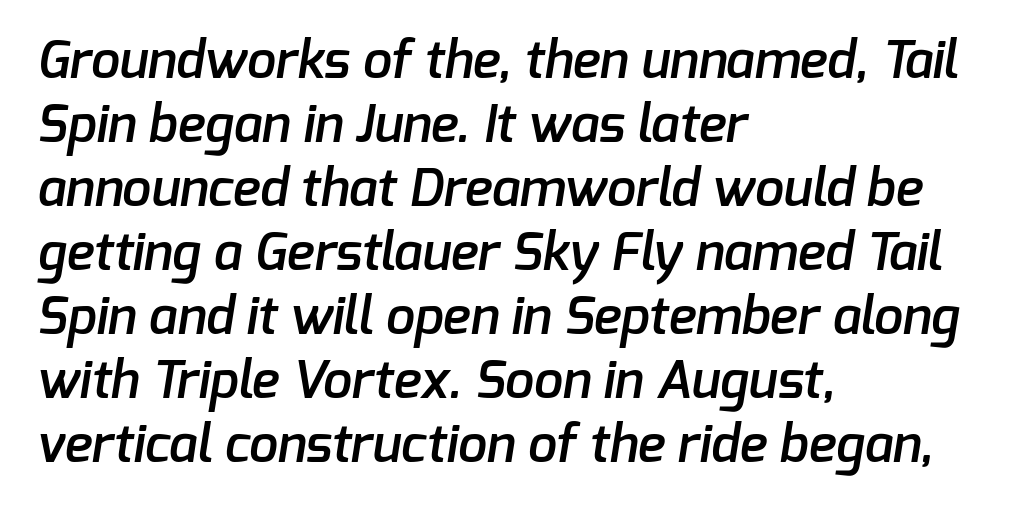
{"serif": "no", "bold": "semi", "weight": "semibold", "width": "normal", "stroke_contrast": "low", "x_height": "medium", "monospaced": "no", "underline": "no", "align": "left", "line_spacing_ratio": 1.23, "letter_spacing": "normal", "letter_spacing_em": 0.0, "glyph_px": 52}
